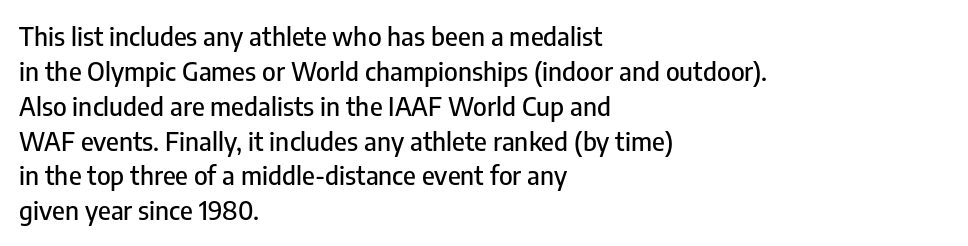
The letters stand straight up with perfectly vertical stems. Anything drawn beneath the words? Only blank space. Vertical spacing — default. Short note: letters normally spaced. Leftover space on each line is placed entirely after the last word.
